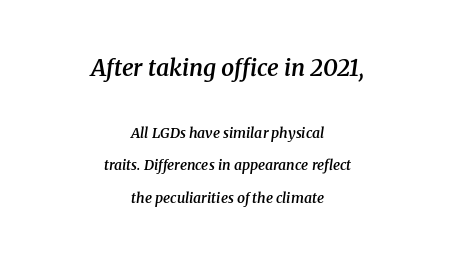
Slightly chunky letters — semibold, I'd say, not full bold. Quick note: underline off. Style check: oblique. What stands out about the letter spacing? Nothing — it is the standard amount.
